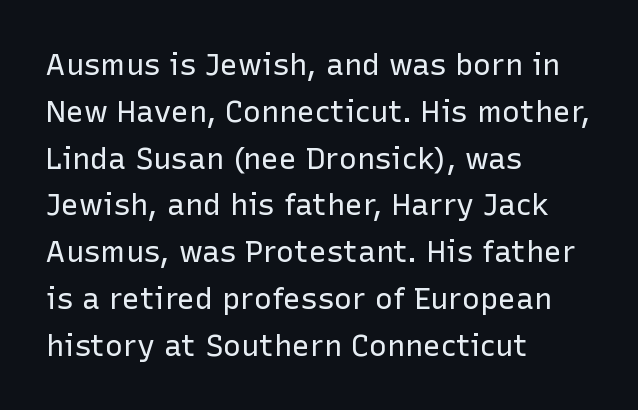
The image shows 30 px regular-weight sans-serif type, upright; set left-aligned, normal line spacing (1.56x), normal letter spacing, not underlined; low stroke contrast and a medium x-height.
